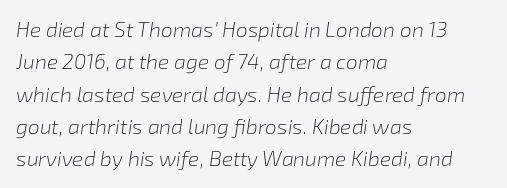
{"italic": "yes", "lean": "right", "slant_degrees": 8, "bold": "no", "underline": "no", "align": "left", "line_spacing": "normal", "line_spacing_ratio": 1.54, "letter_spacing": "normal", "letter_spacing_em": 0.0, "glyph_px": 21}
